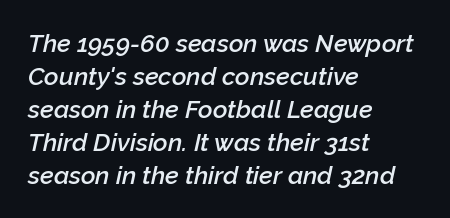
Q: Is the text bold? A: Semi-bold.
Q: Is the text italic (slanted)? A: Yes, it leans right by about 12 degrees.
Q: Is the text underlined? A: No.
Q: How is the paragraph aligned? A: Left-aligned.
Q: Is the spacing between letters normal or unusually wide? A: Normal.
Q: Is the spacing between lines tight, normal or loose? A: Normal.
